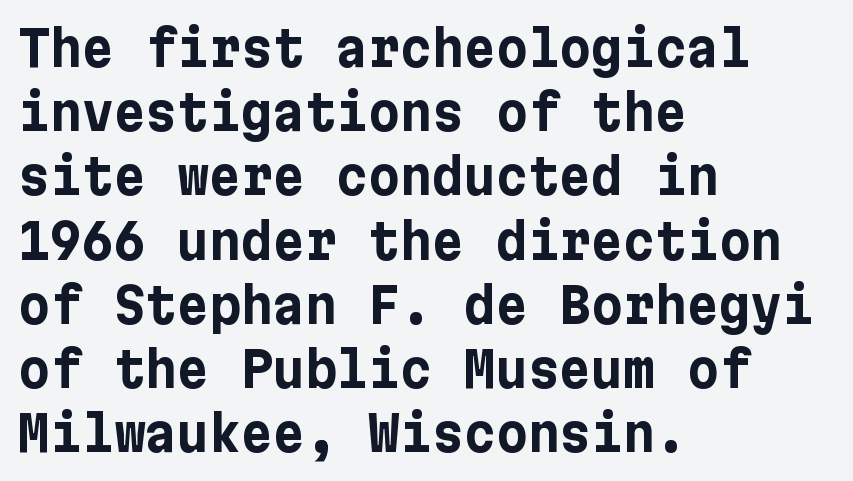
The image shows 49 px bold sans-serif type, upright; set left-aligned, normal line spacing (1.31x), normal letter spacing, not underlined; low stroke contrast and a medium x-height.
